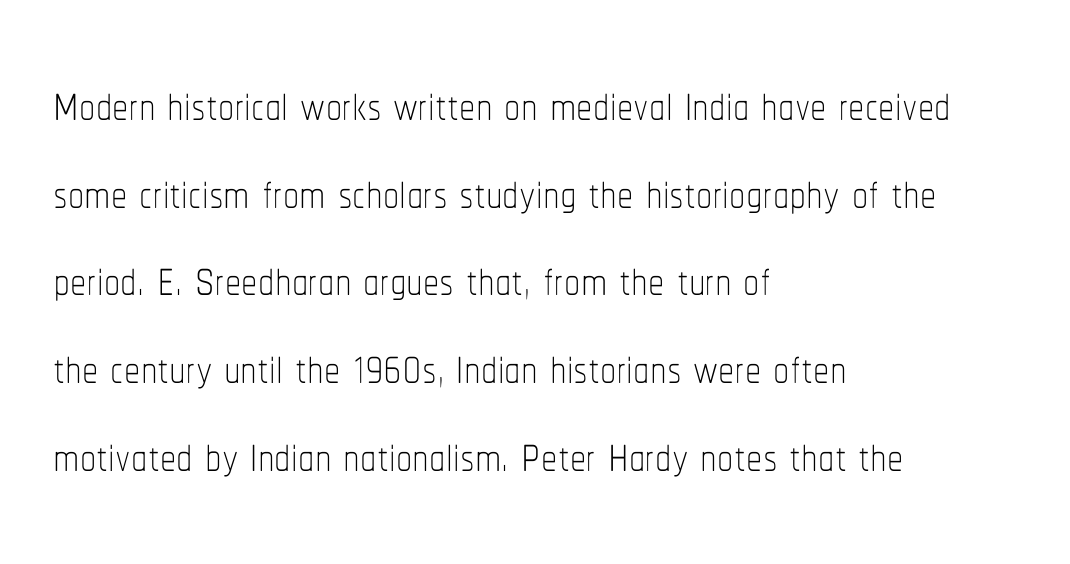
The image shows 65 px thin, condensed type, upright; set left-aligned, normal line spacing (1.35x), normal letter spacing, not underlined; low stroke contrast and a medium x-height.
